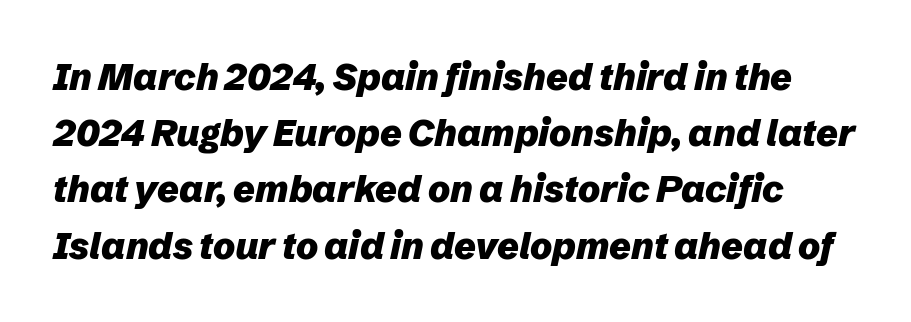
Q: Is the text bold? A: Yes.
Q: Is the text italic (slanted)? A: Yes, it leans right by about 12 degrees.
Q: Is the text underlined? A: No.
Q: Is the spacing between letters normal or unusually wide? A: Normal.
Q: Is the spacing between lines tight, normal or loose? A: Normal.
Q: Width (condensed, normal, or wide)? A: Normal.
Q: Stroke contrast? A: Low.
Q: x-height? A: Medium.
Q: Monospaced? A: No.
